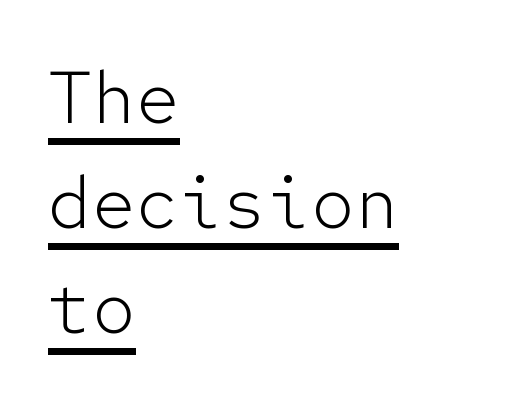
Visually the block forms a straight wall on the left and a jagged coastline on the right. Nothing sits at the stroke ends, so this counts as sans-serif. Beneath each row of characters lies a ruled line. In terms of leading, this rendering sits right in the middle. Ordinary non-slanted type is in use. A quiet, ordinary-to-light weight characterises the typeface.
